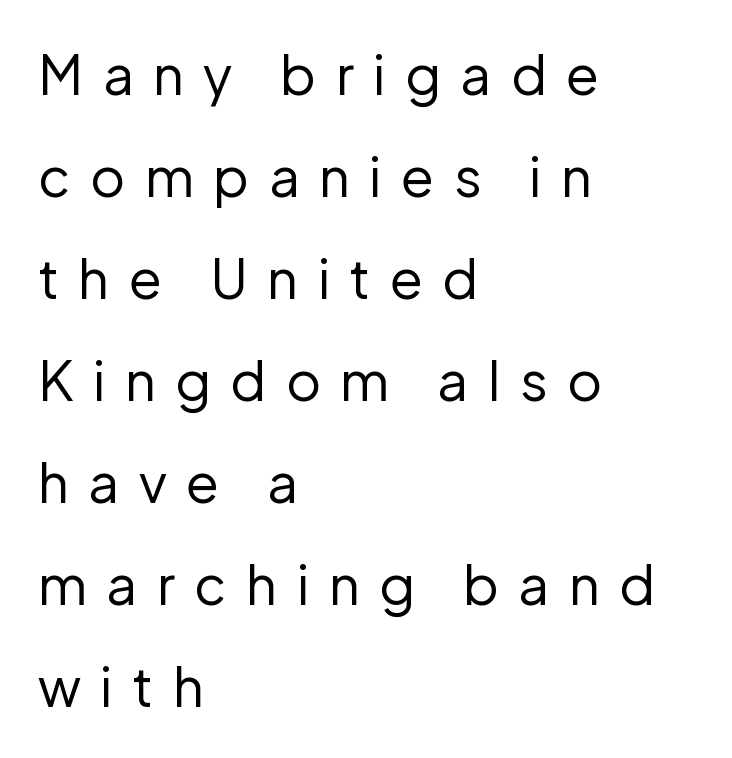
The image shows 54 px regular-weight sans-serif type, upright; set left-aligned, line spacing 1.89x, unusually wide letter spacing (+0.36 em), not underlined; low stroke contrast and a medium x-height.
